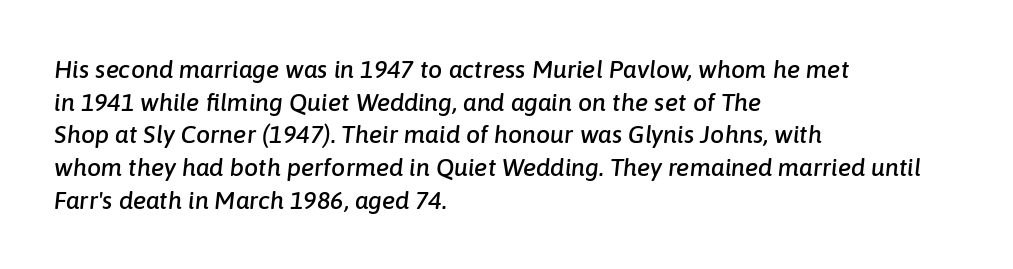
Q: Is the text italic (slanted)? A: Yes, it leans right by about 6 degrees.
Q: Is the text underlined? A: No.
Q: How is the paragraph aligned? A: Left-aligned.
Q: Is the spacing between letters normal or unusually wide? A: Normal.
Q: Is the spacing between lines tight, normal or loose? A: Normal.
